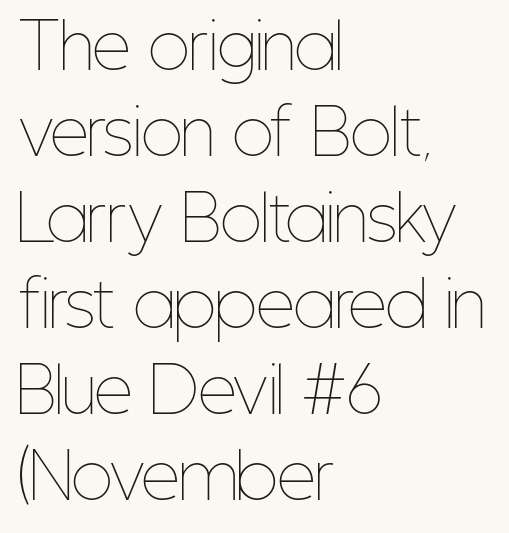
{"italic": "no", "bold": "no", "weight": "thin", "width": "condensed", "stroke_contrast": "low", "x_height": "medium", "monospaced": "no", "underline": "no", "align": "left", "line_spacing": "normal", "line_spacing_ratio": 1.41, "letter_spacing": "normal", "letter_spacing_em": 0.0, "glyph_px": 61}
